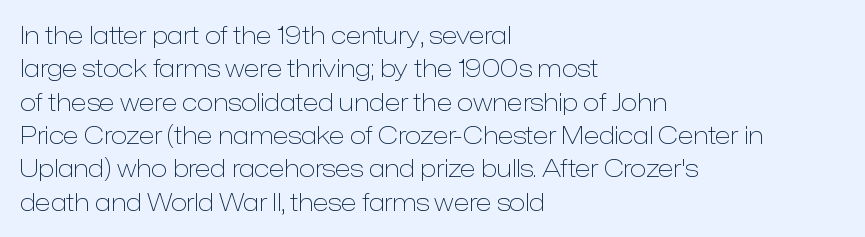
The image shows 24 px text type, upright; set left-aligned, normal line spacing (1.39x), normal letter spacing, not underlined.
